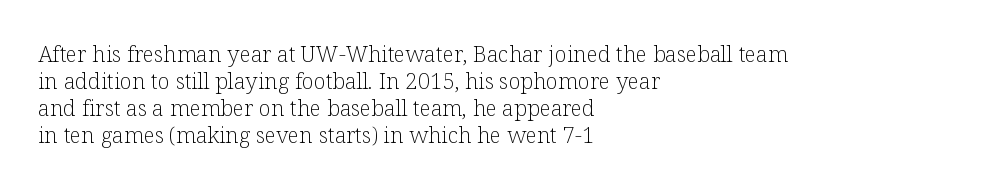
Honestly, the letter spacing is just normal — you wouldn't notice it. A student would call this left alignment; a typographer would say flush left, rag right. The font sits on the lighter half of the weight spectrum, regular included. Just letters on the line, the space beneath them empty.
